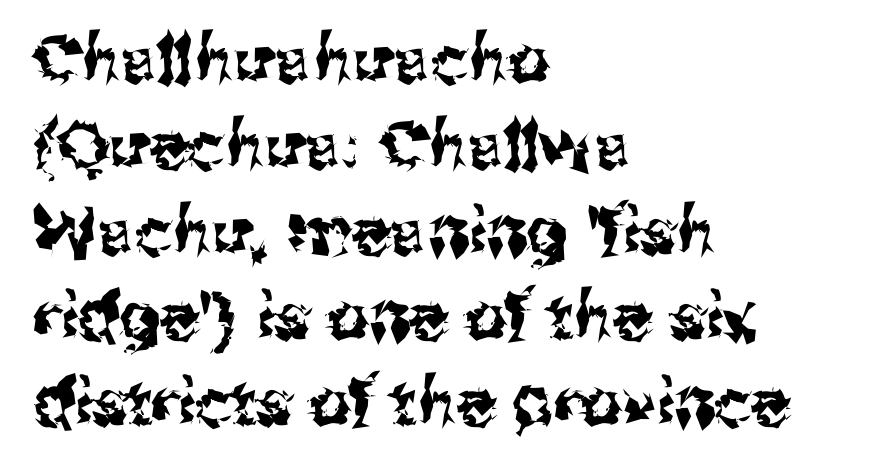
Proportional: the letters do not fall into vertical columns. Underlining? Definitely not there. The space between consecutive lines is moderate. Line beginnings align vertically; line endings do not.
